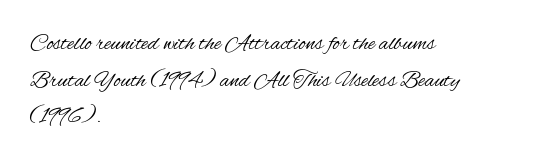
Notice how descenders clear the ascenders below comfortably — that's standard leading. Heft: none added — not bold. The tracking reads as untouched default to a designer's eye. If you drew a ruler down the left edge, every line would touch it.
